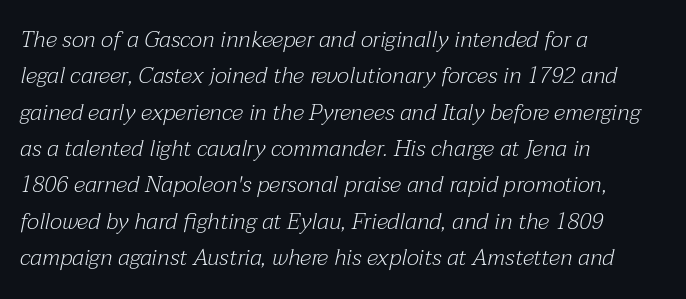
The image shows 23 px text type, italic (leaning right); set left-aligned, normal line spacing (1.58x), normal letter spacing, not underlined.
